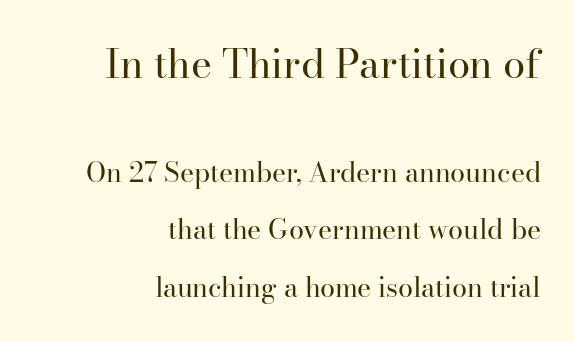
The image shows 40 px regular-weight serif type, upright; set right-aligned, loose line spacing (2.14x), normal letter spacing, not underlined; the first (top) block is 1.48x larger; high stroke contrast and a small x-height.
